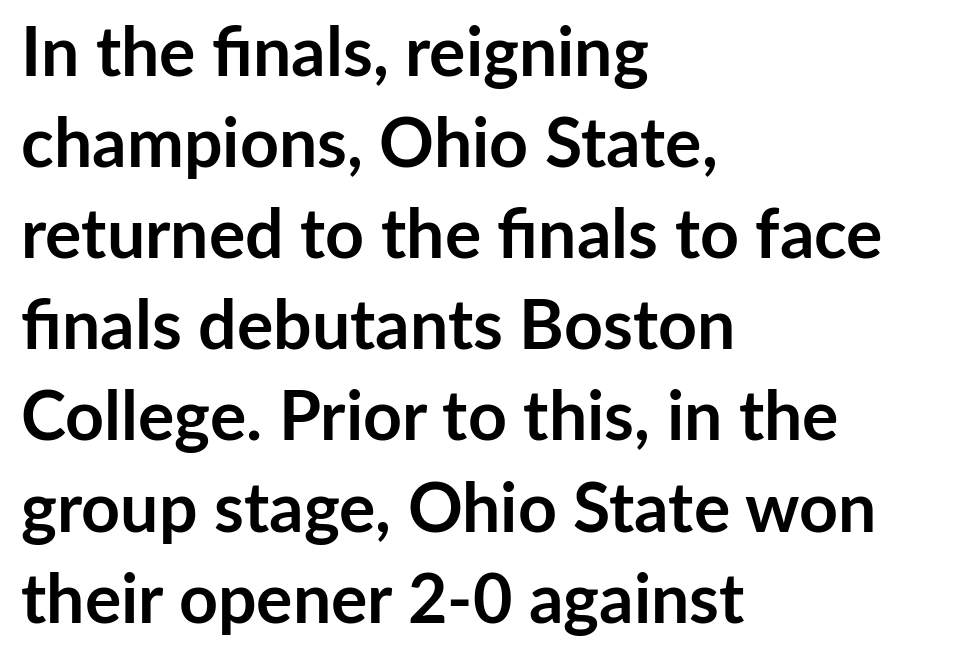
{"serif": "no", "italic": "no", "bold": "yes", "weight": "semibold", "width": "normal", "stroke_contrast": "low", "x_height": "medium", "monospaced": "no", "underline": "no", "align": "left", "line_spacing": "normal", "line_spacing_ratio": 1.34, "letter_spacing": "normal", "letter_spacing_em": 0.0, "glyph_px": 68}
